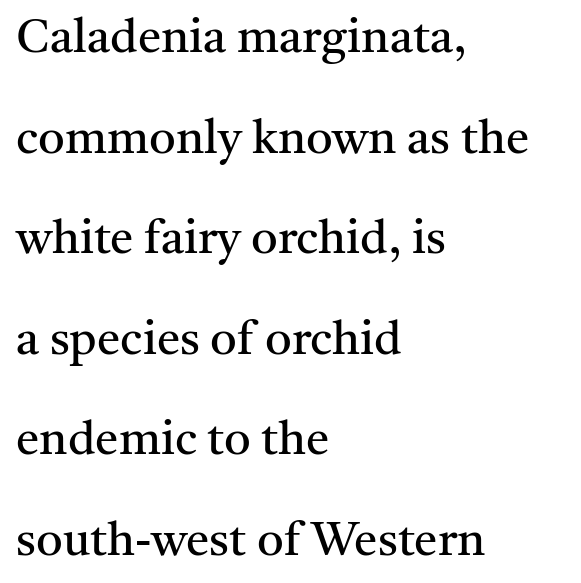
The image shows 47 px regular-weight serif type, upright; set left-aligned, loose line spacing (2.14x), normal letter spacing, not underlined; medium stroke contrast and a medium x-height.
